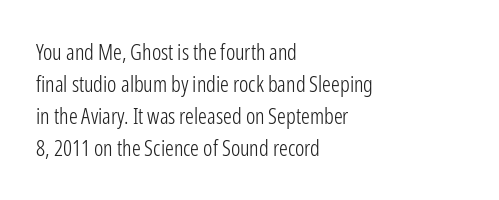
Weight: in the light-to-regular range. These lines keep a tight, regular rhythm from letter to letter. Any mark beneath the type? The region is blank. Left-aligned paragraph, ragged on the right. If you drew a line through each stem, it would be perfectly vertical. Honestly, the row spacing looks completely unremarkable.
